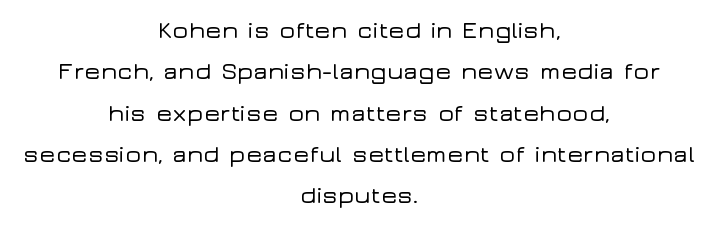
Posture: vertical. The rendering positions every line midway between the sides. Glyph-to-glyph distance matches everyday printed text. Descenders hang freely into open space.
